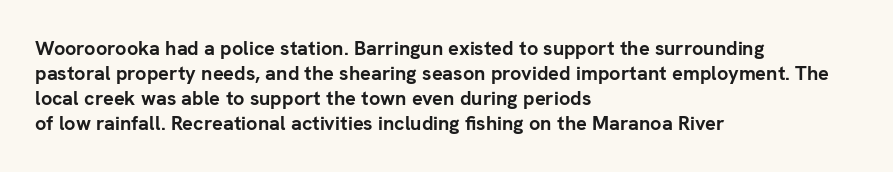
The image shows 20 px bold type, upright; set left-aligned, normal line spacing (1.25x), normal letter spacing, not underlined.
